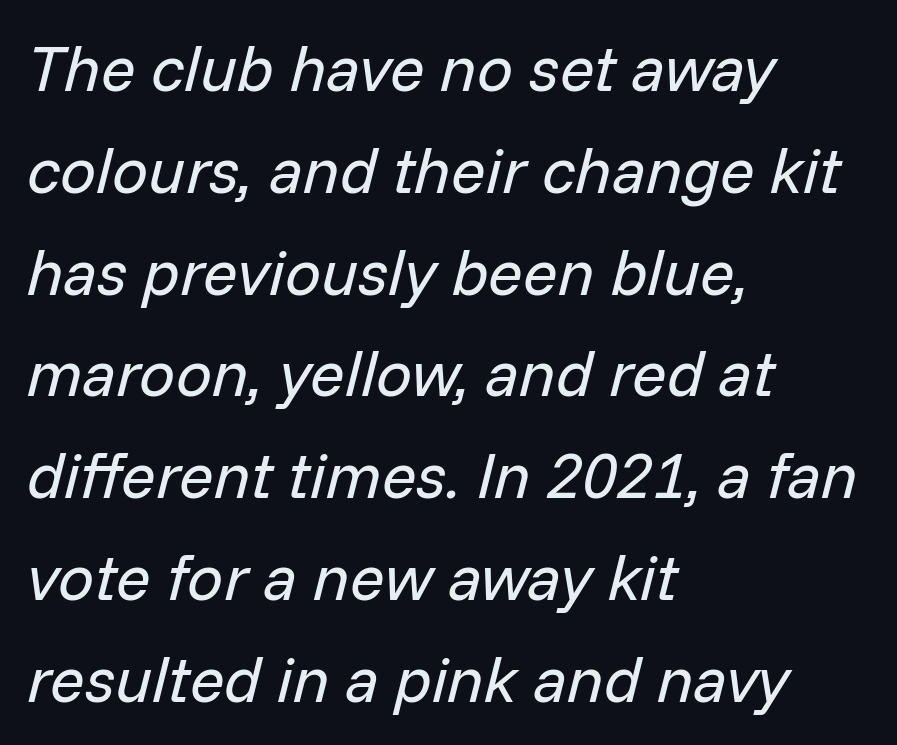
Q: Is the text bold? A: No.
Q: Is the text italic (slanted)? A: Yes, it leans right by about 14 degrees.
Q: Is the text underlined? A: No.
Q: How is the paragraph aligned? A: Left-aligned.
Q: Is the spacing between letters normal or unusually wide? A: Normal.
Q: Is the spacing between lines tight, normal or loose? A: Normal.
Q: Width (condensed, normal, or wide)? A: Normal.
Q: Stroke contrast? A: Low.
Q: x-height? A: Medium.
Q: Monospaced? A: No.
